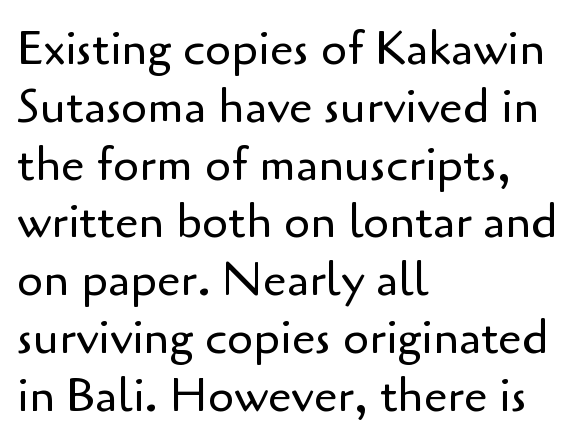
Q: Is the text bold? A: No.
Q: Is the text italic (slanted)? A: No, it is upright.
Q: Is the typeface a serif or a sans-serif typeface? A: Sans-serif.
Q: Is the text underlined? A: No.
Q: How is the paragraph aligned? A: Left-aligned.
Q: Is the spacing between letters normal or unusually wide? A: Normal.
Q: Width (condensed, normal, or wide)? A: Normal.
Q: Stroke contrast? A: Low.
Q: x-height? A: Small.
Q: Monospaced? A: No.
